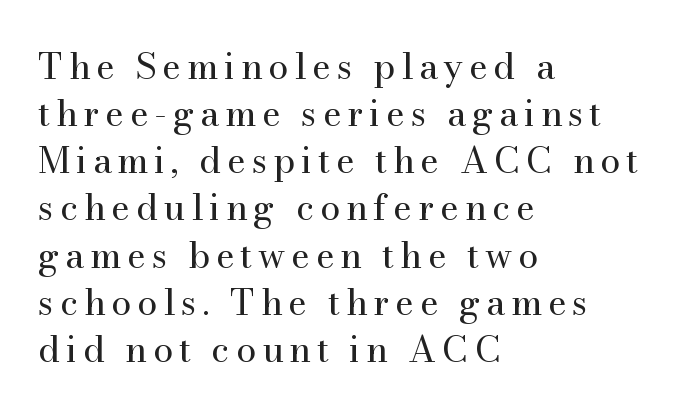
The image shows 36 px regular-weight serif type, upright; set left-aligned, normal line spacing (1.31x), not underlined; medium stroke contrast and a small x-height.
